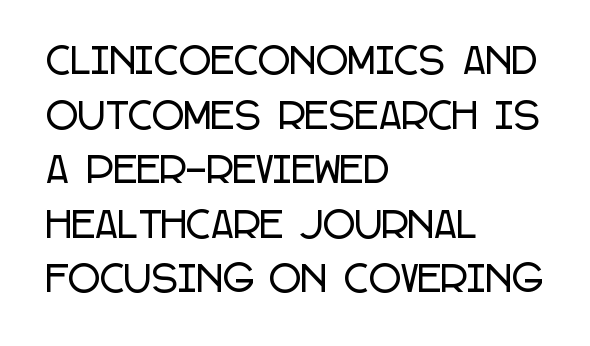
The passage shown is typed in a proportional face where columns would drift. The face used here is rendered with its standard letterfit. If you drew a line through each stem, it would be perfectly vertical. Notice how descenders clear the ascenders below comfortably — that's standard leading. Nope, no serifs anywhere on these letters. Does the copy run flush right? No — it runs flush left.
